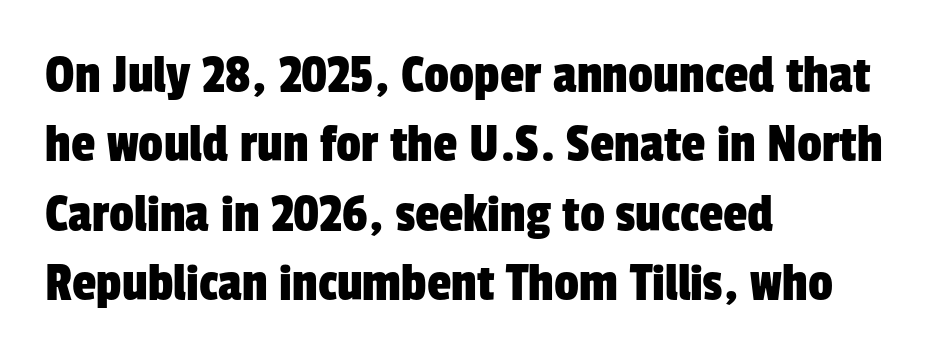
Letterform terminals end flat and unadorned throughout the passage. Baseline-to-baseline distance is the conventional proportion of letter height. This rendering features lettering with no underline. Short note: letters normally spaced. Leftover space on each line is placed entirely after the last word.
